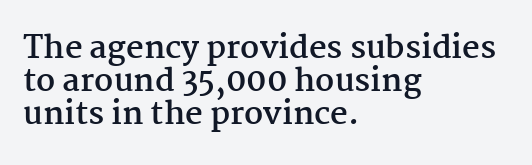
Q: Is the text bold? A: Yes.
Q: Is the text italic (slanted)? A: No, it is upright.
Q: Is the typeface a serif or a sans-serif typeface? A: Serif.
Q: Is the text underlined? A: No.
Q: How is the paragraph aligned? A: Left-aligned.
Q: Is the spacing between letters normal or unusually wide? A: Normal.
Q: Is the spacing between lines tight, normal or loose? A: Tight.
Q: Width (condensed, normal, or wide)? A: Normal.
Q: Stroke contrast? A: Medium.
Q: x-height? A: Medium.
Q: Monospaced? A: No.
